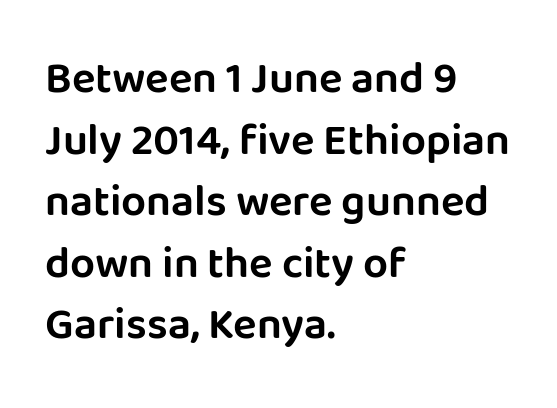
The image shows 44 px sans-serif type, upright; set left-aligned, normal line spacing (1.4x), normal letter spacing, not underlined; low stroke contrast and a large x-height.
